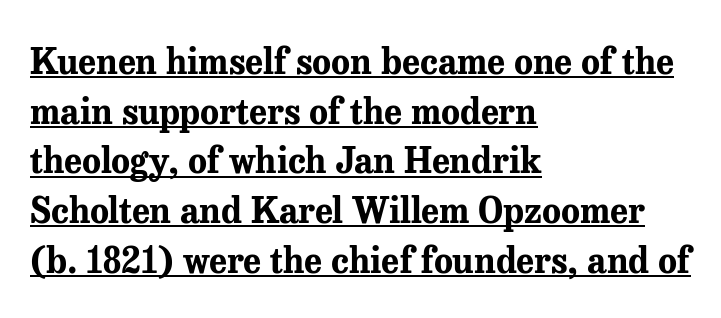
Q: Is the text bold? A: Yes.
Q: Is the text italic (slanted)? A: No, it is upright.
Q: Is the typeface a serif or a sans-serif typeface? A: Serif.
Q: Is the text underlined? A: Yes.
Q: How is the paragraph aligned? A: Left-aligned.
Q: Is the spacing between letters normal or unusually wide? A: Normal.
Q: Is the spacing between lines tight, normal or loose? A: Normal.
Q: Width (condensed, normal, or wide)? A: Normal.
Q: Stroke contrast? A: Medium.
Q: x-height? A: Medium.
Q: Monospaced? A: No.
